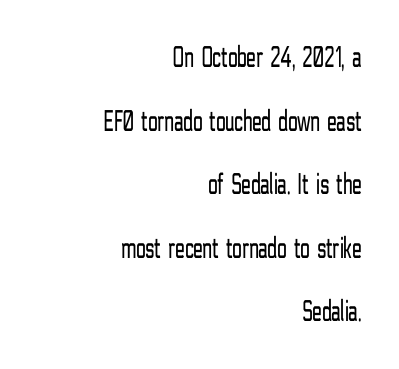
In terms of leading, this rendering errs on the spacious side. No extra ink here — the face is not bold. If you drew a line through each stem, it would be perfectly vertical. Serif or sans? Sans — the stroke terminals are bare. The strip under each line holds only bare page.
